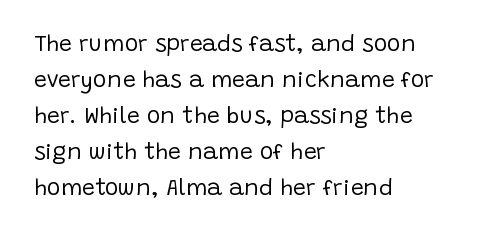
{"italic": "no", "bold": "no", "underline": "no", "align": "left", "line_spacing": "normal", "line_spacing_ratio": 1.57, "letter_spacing": "normal", "letter_spacing_em": 0.0, "glyph_px": 23}
